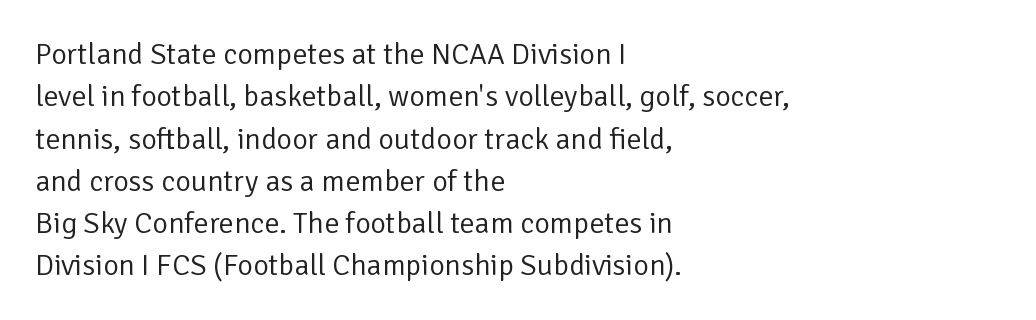
The image shows 30 px regular-weight sans-serif type, upright; set left-aligned, normal line spacing (1.41x), normal letter spacing, not underlined; low stroke contrast and a medium x-height.
